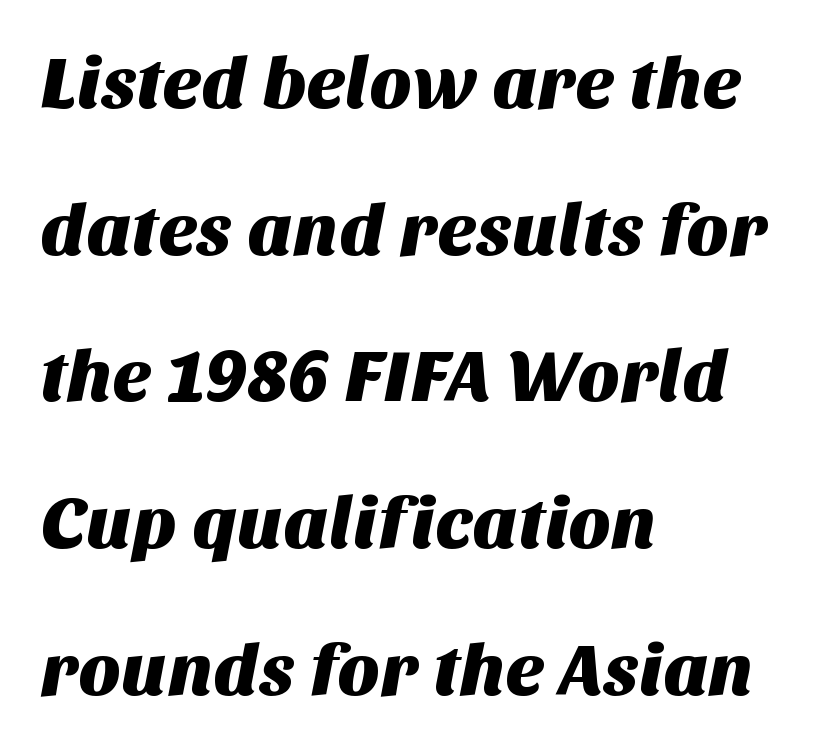
{"serif": "no", "width": "normal", "stroke_contrast": "medium", "x_height": "large", "monospaced": "no", "underline": "no", "align": "left", "line_spacing": "loose", "line_spacing_ratio": 2.01, "letter_spacing": "normal", "letter_spacing_em": 0.0, "glyph_px": 73}
